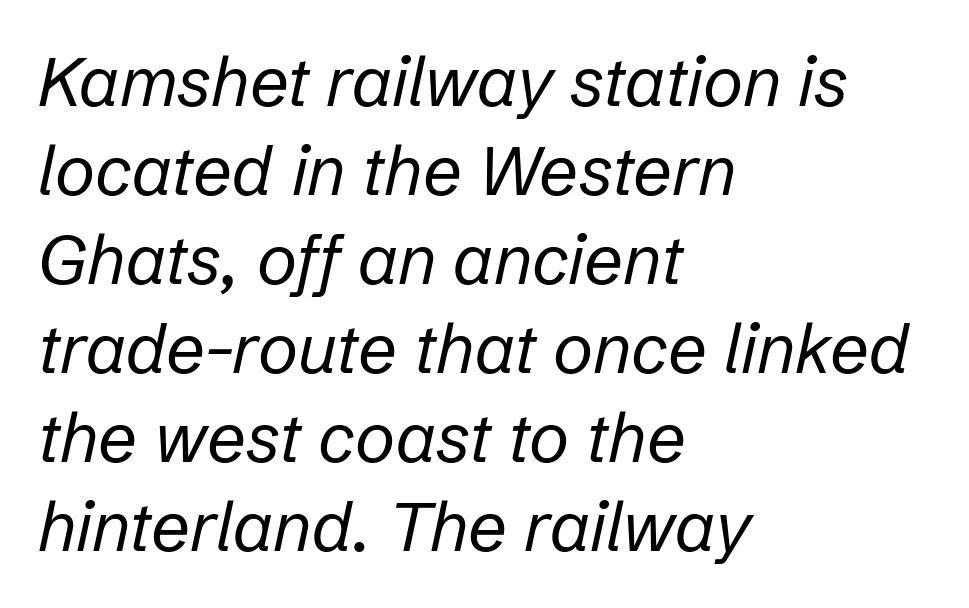
Q: Is the text bold? A: No.
Q: Is the text italic (slanted)? A: Yes, it leans right by about 12 degrees.
Q: Is the text underlined? A: No.
Q: How is the paragraph aligned? A: Left-aligned.
Q: Is the spacing between letters normal or unusually wide? A: Normal.
Q: Is the spacing between lines tight, normal or loose? A: Normal.
Q: Width (condensed, normal, or wide)? A: Normal.
Q: Stroke contrast? A: Low.
Q: x-height? A: Medium.
Q: Monospaced? A: No.
